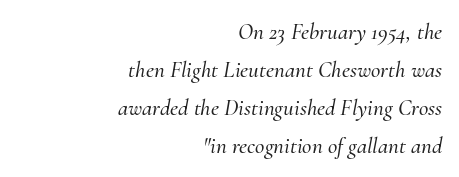
Rendered with sloped, italic letterforms. The zone under the glyphs is completely vacant. This sample keeps an unexceptional amount of space between lines. The gaps between neighbouring characters are ordinary and unremarkable.
